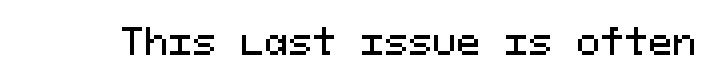
Is this a sans? Yes — the strokes have no serifs. The tracking reads as untouched default to a designer's eye. The space directly below the letters is spotless. A typesetter would mark this as roman, not italic. Is this a fixed-width face? Yes — each glyph sits in an identical cell.
